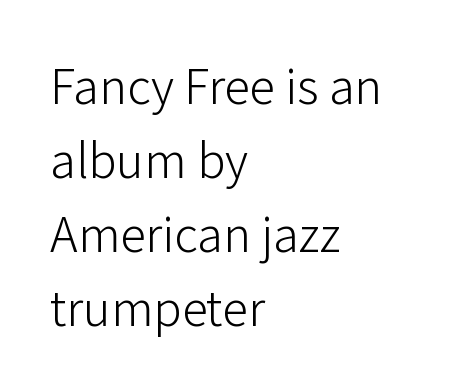
Is this a sans? Yes — the strokes have no serifs. You could not count columns in this text — the font is proportionally spaced. Nothing unusual about the tracking: characters are spaced as the font intends. The leading is moderate, giving the passage an even texture.
